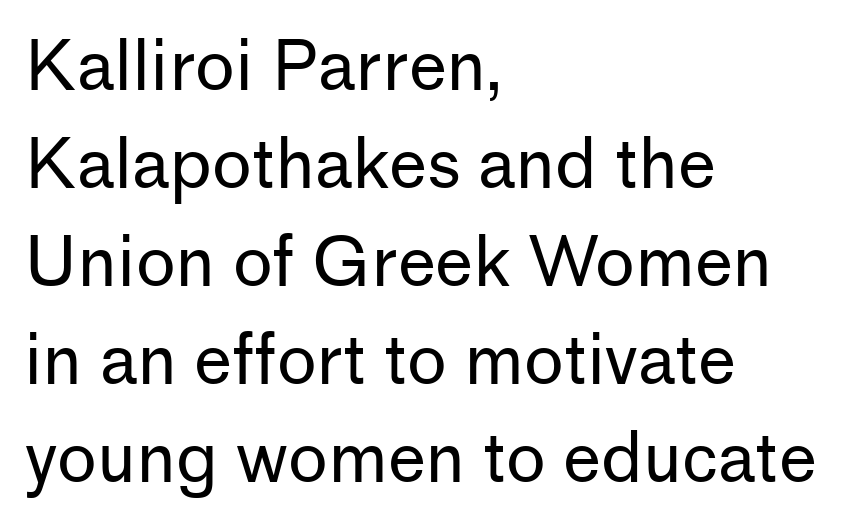
Q: Is the text bold? A: No.
Q: Is the text italic (slanted)? A: No, it is upright.
Q: Is the typeface a serif or a sans-serif typeface? A: Sans-serif.
Q: Is the text underlined? A: No.
Q: How is the paragraph aligned? A: Left-aligned.
Q: Is the spacing between letters normal or unusually wide? A: Normal.
Q: Is the spacing between lines tight, normal or loose? A: Normal.
Q: Width (condensed, normal, or wide)? A: Normal.
Q: Stroke contrast? A: Low.
Q: x-height? A: Medium.
Q: Monospaced? A: No.
